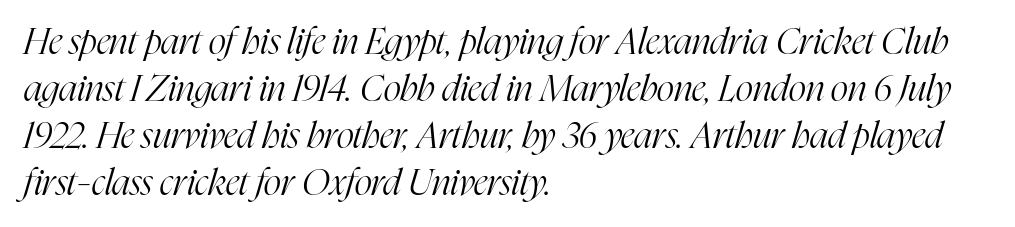
Q: Is the text bold? A: No.
Q: Is the text italic (slanted)? A: Yes, it leans right by about 16 degrees.
Q: Is the typeface a serif or a sans-serif typeface? A: Serif.
Q: Is the text underlined? A: No.
Q: How is the paragraph aligned? A: Left-aligned.
Q: Is the spacing between letters normal or unusually wide? A: Normal.
Q: Is the spacing between lines tight, normal or loose? A: Normal.
Q: Width (condensed, normal, or wide)? A: Condensed.
Q: Stroke contrast? A: High.
Q: x-height? A: Medium.
Q: Monospaced? A: No.
